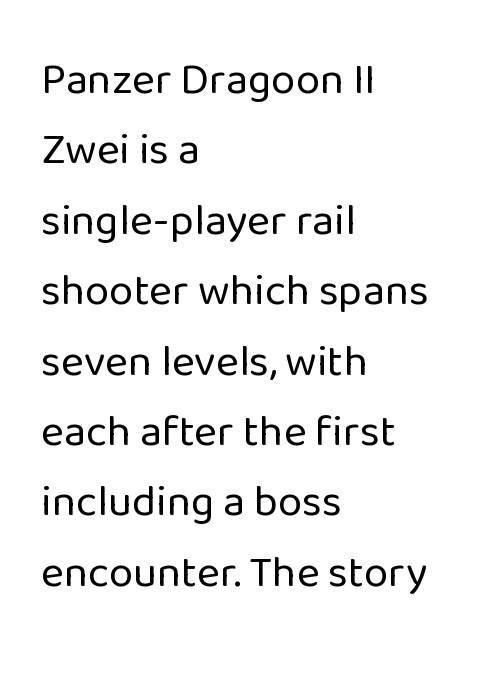
The image shows 44 px regular-weight sans-serif type, upright; set left-aligned, normal line spacing (1.6x), normal letter spacing, not underlined; low stroke contrast and a medium x-height.
